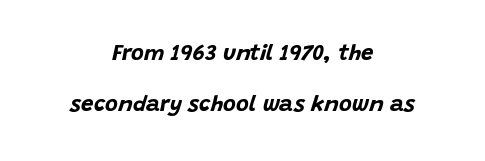
{"italic": "yes", "lean": "right", "slant_degrees": 15, "bold": "yes", "underline": "no", "align": "center", "line_spacing": "loose", "line_spacing_ratio": 2.34, "letter_spacing": "normal", "letter_spacing_em": 0.0, "glyph_px": 22}
